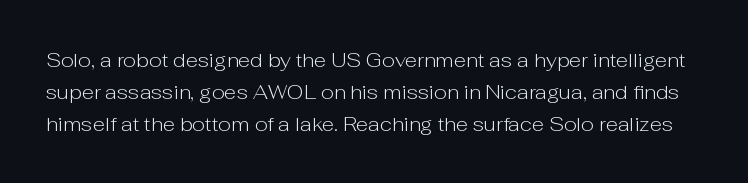
{"italic": "no", "bold": "no", "underline": "no", "line_spacing": "normal", "line_spacing_ratio": 1.59, "letter_spacing": "normal", "letter_spacing_em": 0.0, "glyph_px": 20}
